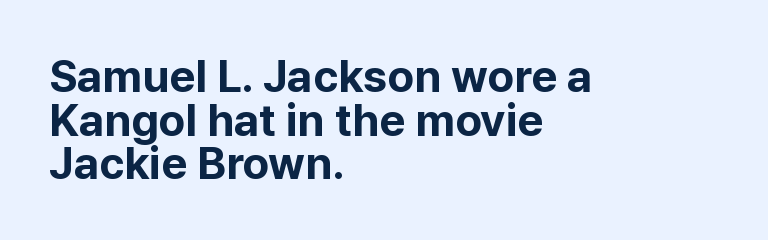
The image shows 45 px bold sans-serif type, upright; set left-aligned, tight line spacing (0.97x), normal letter spacing, not underlined; low stroke contrast and a medium x-height.
